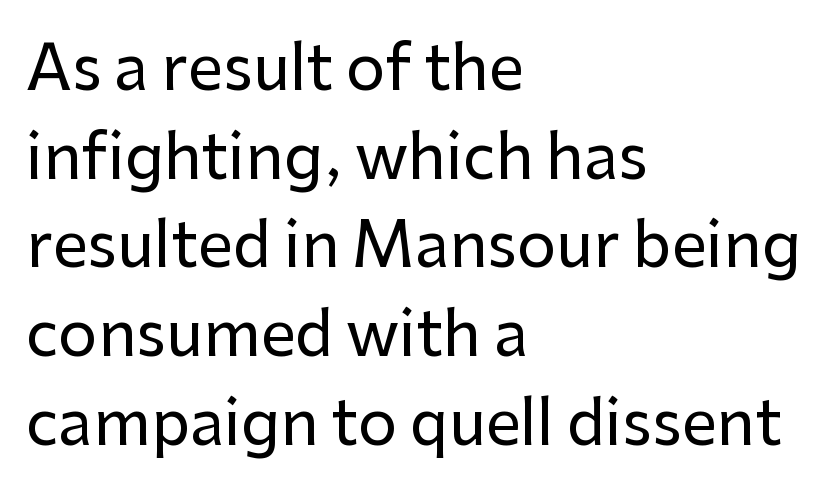
{"serif": "no", "italic": "no", "width": "normal", "stroke_contrast": "low", "x_height": "medium", "monospaced": "no", "underline": "no", "align": "left", "line_spacing": "normal", "line_spacing_ratio": 1.43, "letter_spacing": "normal", "letter_spacing_em": 0.0, "glyph_px": 62}
